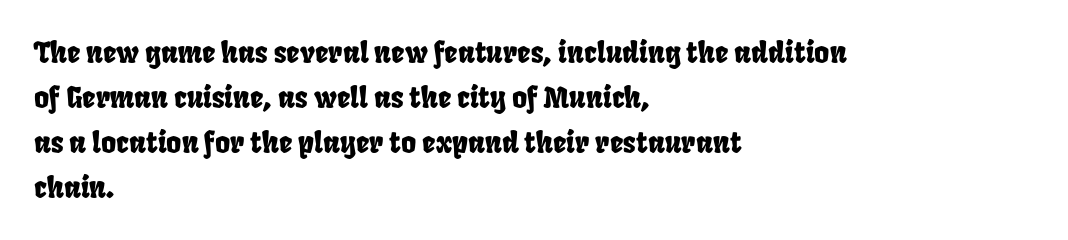
Think of a printed novel: that variable character pitch is what you see here. The gap between lines stays unmarked. Short note: letters normally spaced. Horizontal alignment here is leftward, the default for most running prose.
